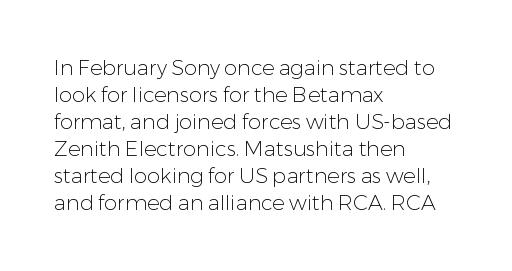
Q: Is the text bold? A: No.
Q: Is the text italic (slanted)? A: No, it is upright.
Q: Is the text underlined? A: No.
Q: How is the paragraph aligned? A: Left-aligned.
Q: Is the spacing between letters normal or unusually wide? A: Normal.
Q: Is the spacing between lines tight, normal or loose? A: Normal.
